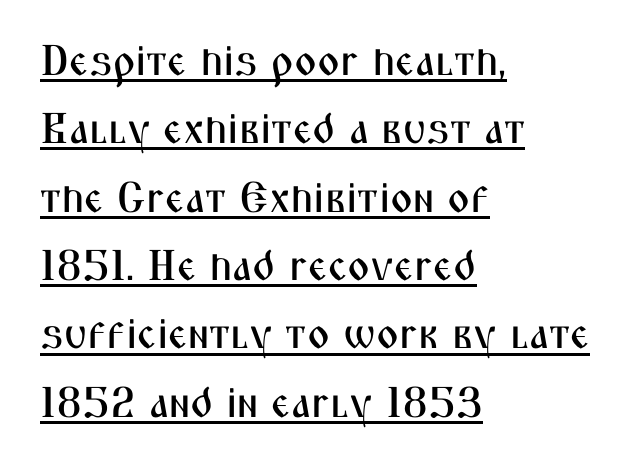
The image shows 43 px condensed sans-serif type, upright; set left-aligned, normal line spacing (1.59x), normal letter spacing, underlined; medium stroke contrast and a medium x-height.
